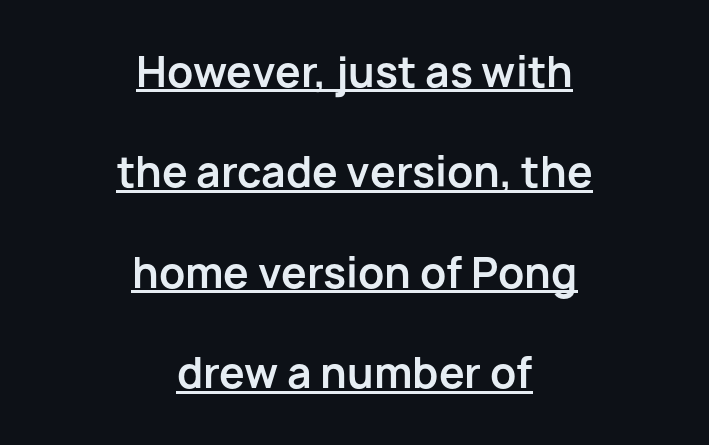
Where is the straight margin? There isn't one; the lines are centered. The designer dialed line spacing up above the default. The letters stand upright; this is a roman face. The type is set solid horizontally, with unmodified tracking. The face used here is a sans, in the tradition of grotesques and geometrics.
